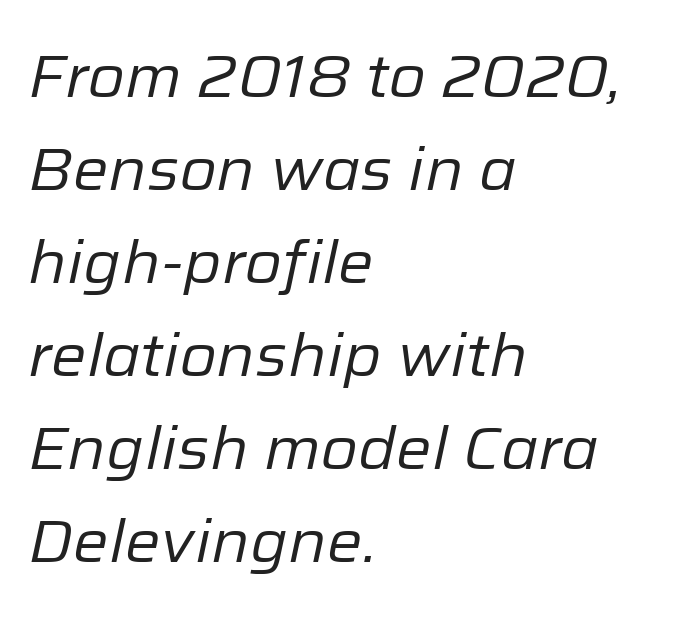
Q: Is the text bold? A: No.
Q: Is the text italic (slanted)? A: Yes, it leans right by about 12 degrees.
Q: Is the text underlined? A: No.
Q: How is the paragraph aligned? A: Left-aligned.
Q: Is the spacing between letters normal or unusually wide? A: Normal.
Q: Is the spacing between lines tight, normal or loose? A: Normal.
Q: Width (condensed, normal, or wide)? A: Normal.
Q: Stroke contrast? A: Low.
Q: x-height? A: Medium.
Q: Monospaced? A: No.
